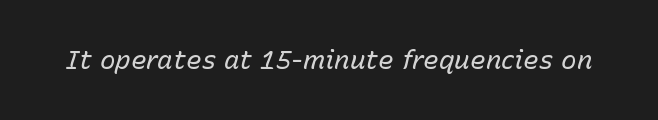
{"italic": "yes", "lean": "right", "slant_degrees": 15, "bold": "no", "underline": "no", "letter_spacing": "normal", "letter_spacing_em": 0.0, "glyph_px": 26}
